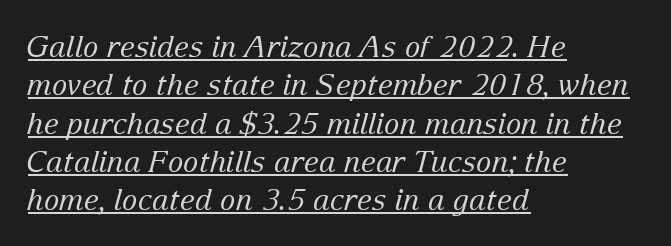
Q: Is the text bold? A: No.
Q: Is the text italic (slanted)? A: Yes, it leans right by about 15 degrees.
Q: Is the typeface a serif or a sans-serif typeface? A: Serif.
Q: Is the text underlined? A: Yes.
Q: How is the paragraph aligned? A: Left-aligned.
Q: Is the spacing between letters normal or unusually wide? A: Normal.
Q: Is the spacing between lines tight, normal or loose? A: Normal.
Q: Width (condensed, normal, or wide)? A: Normal.
Q: Stroke contrast? A: Low.
Q: x-height? A: Medium.
Q: Monospaced? A: No.
